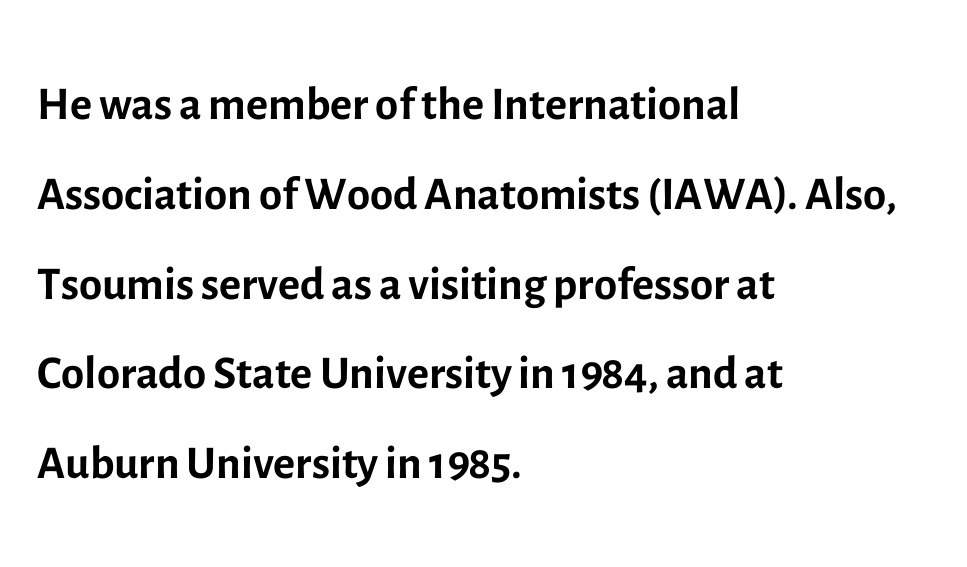
Varying glyph widths throughout — classic text-font behaviour. Honestly, the row spacing looks completely unremarkable. Typeset ragged right — the left edge is the straight one. Type without underlining.
